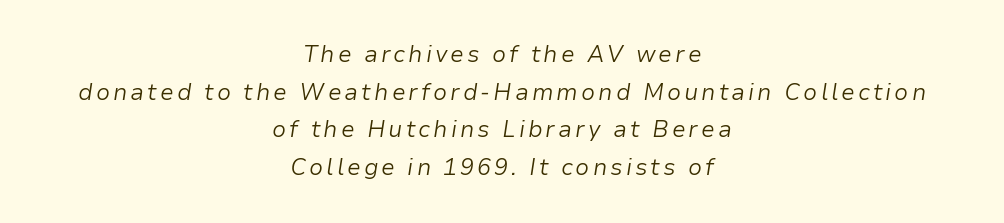
Nothing heavy about these letters — not bold at all. Rows of type keep a routine distance in the vertical direction. Just letters on the line, the space beneath them empty. Slanted lettering throughout. Casual observation: everything's sitting right in the middle.
